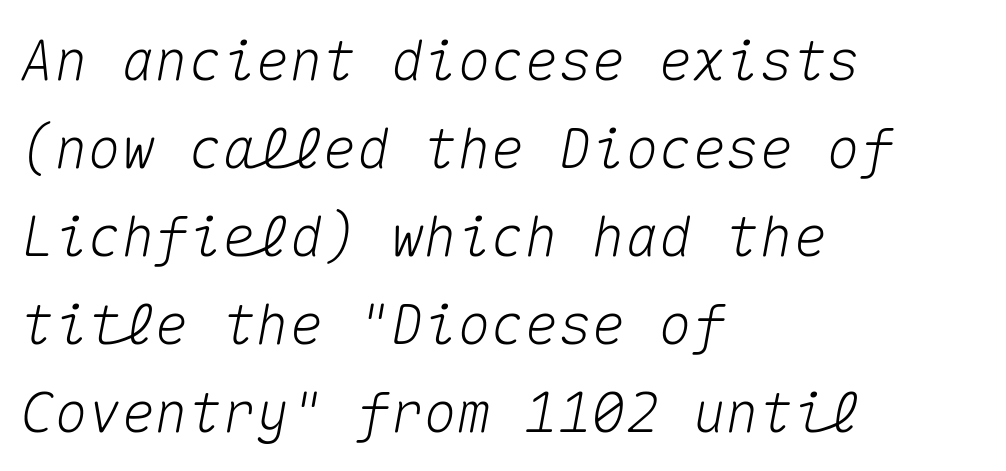
Q: Is the text italic (slanted)? A: Yes, it leans right by about 10 degrees.
Q: Is the text underlined? A: No.
Q: How is the paragraph aligned? A: Left-aligned.
Q: Is the spacing between letters normal or unusually wide? A: Normal.
Q: Is the spacing between lines tight, normal or loose? A: Normal.
Q: Width (condensed, normal, or wide)? A: Normal.
Q: Stroke contrast? A: Medium.
Q: x-height? A: Medium.
Q: Monospaced? A: Yes.
